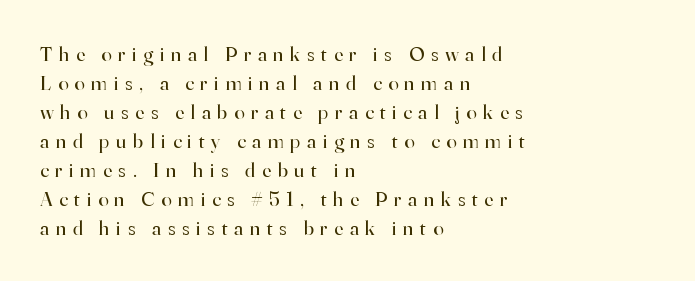
Students, note that the glyphs here are deliberately spaced far apart. Where is the straight margin? On the left. Heft: none added — not bold. Evenly set lines give the paragraph a standard silhouette. Nope, not italic — everything's standing straight. Quick note: underline off.
